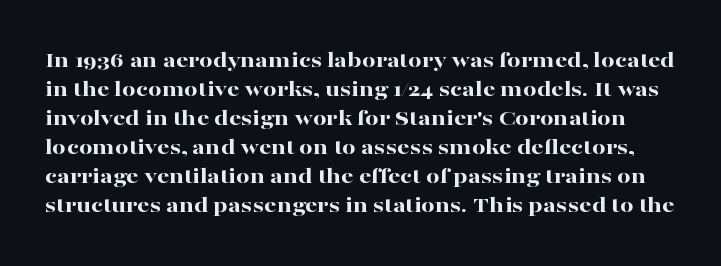
{"italic": "no", "bold": "yes", "underline": "no", "line_spacing_ratio": 1.21, "letter_spacing": "normal", "letter_spacing_em": 0.0, "glyph_px": 24}
